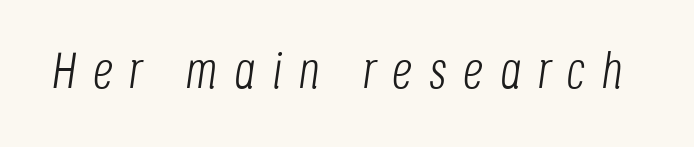
The image shows 51 px light, condensed type, italic (leaning right); set unusually wide letter spacing (+0.32 em), not underlined; low stroke contrast and a large x-height.
